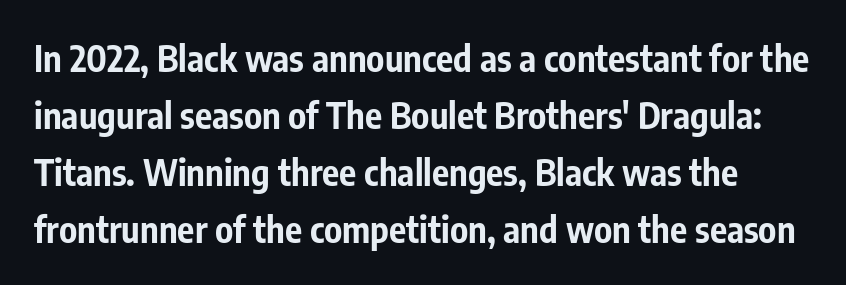
The passage shown is typeset with a sans-serif family. This is the regular roman posture of the typeface. Quick note: interline space is typical. These lines are rendered in a variable-pitch font. Check under the words: just untouched page. The tracking reads as untouched default to a designer's eye.
